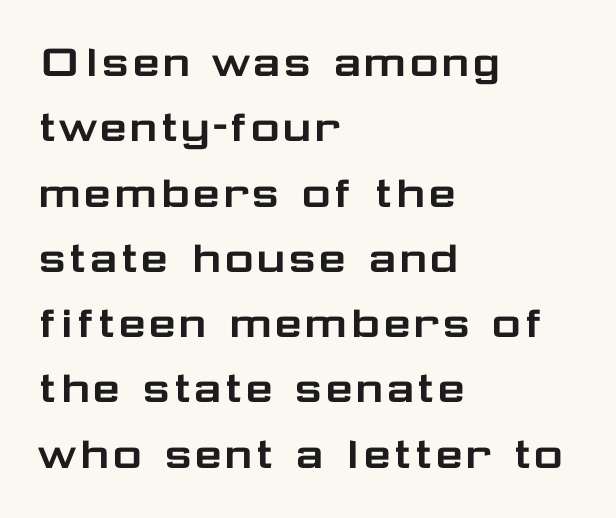
Decoration check: the copy has no underline. The text block is weighted toward the left margin, trailing off unevenly rightward. The type family on display is of the sans-serif kind. The designer left line spacing at the default. Each letter keeps its own natural width here, so spacing adapts to shape.
